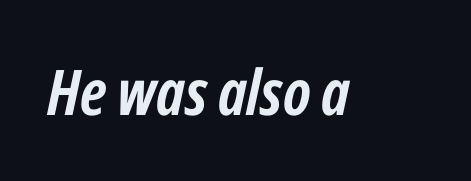
Q: Is the text bold? A: Yes.
Q: Is the text italic (slanted)? A: Yes, it leans right by about 12 degrees.
Q: Is the text underlined? A: No.
Q: Is the spacing between letters normal or unusually wide? A: Normal.
Q: Width (condensed, normal, or wide)? A: Condensed.
Q: Stroke contrast? A: Low.
Q: x-height? A: Medium.
Q: Monospaced? A: No.
